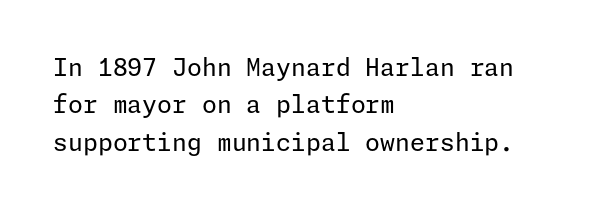
Evenly set lines give the paragraph a standard silhouette. Here the glyphs are tracked normally, forming tight word shapes. Rule under the text: the space is simply empty. Italic? Not at all — the glyphs are vertical. These glyphs show unthickened strokes, regular width or finer.
